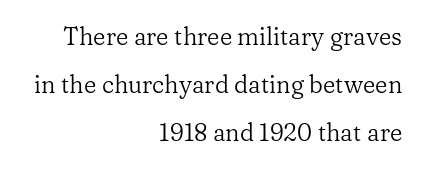
Q: Is the text bold? A: No.
Q: Is the text italic (slanted)? A: No, it is upright.
Q: Is the text underlined? A: No.
Q: How is the paragraph aligned? A: Right-aligned.
Q: Is the spacing between letters normal or unusually wide? A: Normal.
Q: Is the spacing between lines tight, normal or loose? A: Loose.
